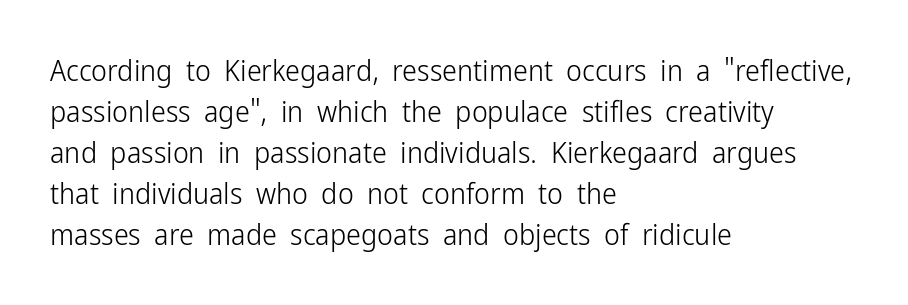
The rendering uses natural spacing where letterforms have individual widths. This sample uses plain, unmodified letter spacing. I'd call this a sans setting — the letters go barefoot. The weight tops out at a normal text grade.
